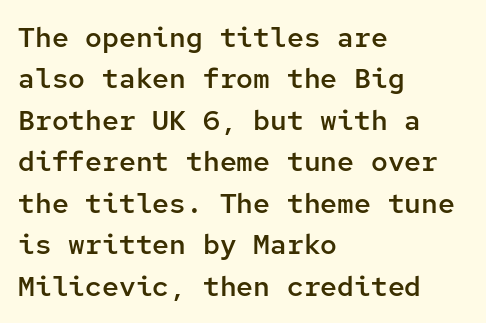
{"serif": "no", "italic": "no", "bold": "semi", "weight": "semibold", "width": "normal", "stroke_contrast": "low", "x_height": "medium", "monospaced": "yes", "underline": "no", "align": "left", "line_spacing": "normal", "line_spacing_ratio": 1.48, "letter_spacing": "normal", "letter_spacing_em": 0.0, "glyph_px": 28}
